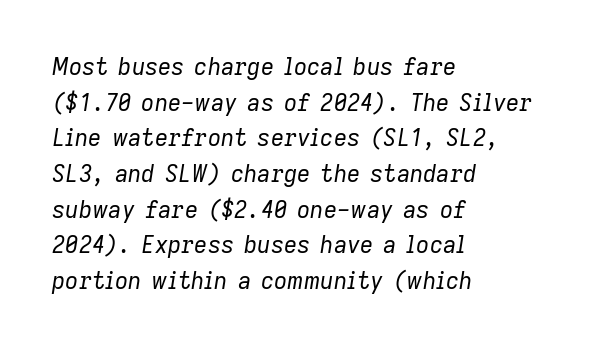
Line starts are locked; line ends wander. The whole block is typeset with a tilt. The line texture is even and compact thanks to regular tracking. Any mark beneath the type? The region is blank. On a weight scale, this lands at 450 or below. Leading matches the norm, producing a regular column.
